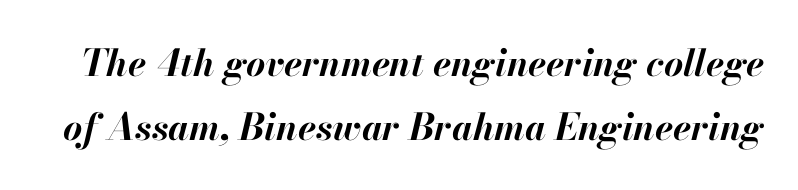
You'd pick this weight for a headline — it's a proper bold. Each letter keeps its own natural width here, so spacing adapts to shape. The letterforms sit shoulder to shoulder at normal distance. Would a proofreader flag this as italicized? Yes.
